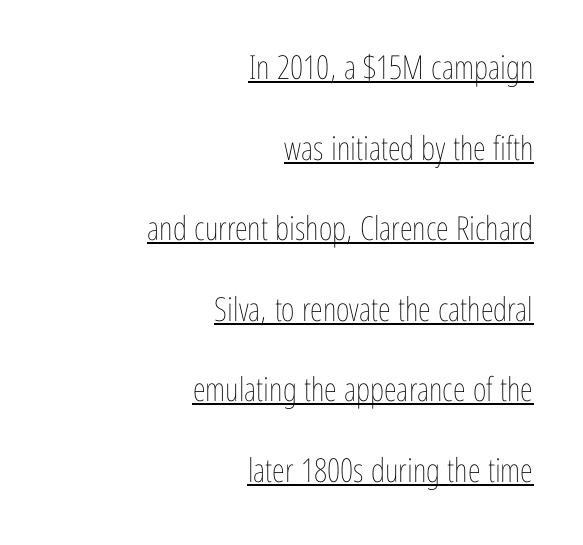
{"italic": "no", "bold": "no", "weight": "thin", "width": "condensed", "stroke_contrast": "low", "x_height": "medium", "monospaced": "no", "underline": "yes", "align": "right", "line_spacing": "loose", "line_spacing_ratio": 2.44, "letter_spacing": "normal", "letter_spacing_em": 0.0, "glyph_px": 33}
